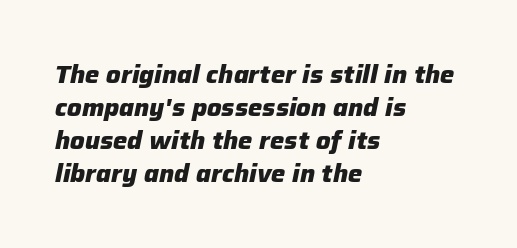
These lines stack with their left ends in a neat column. Characters are canted at an angle relative to the baseline's perpendicular. Rule under the text: the space is simply empty. A typesetter would call this leading conventional body-copy spacing.
